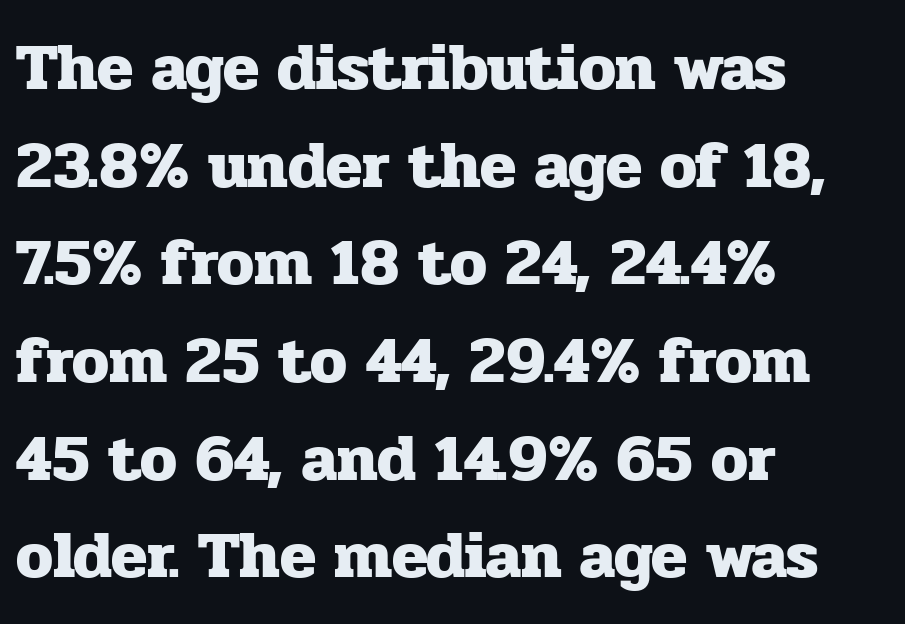
{"serif": "yes", "italic": "no", "bold": "yes", "weight": "heavy", "width": "normal", "stroke_contrast": "low", "x_height": "medium", "monospaced": "no", "underline": "no", "align": "left", "line_spacing": "normal", "line_spacing_ratio": 1.48, "letter_spacing": "normal", "letter_spacing_em": 0.0, "glyph_px": 66}
